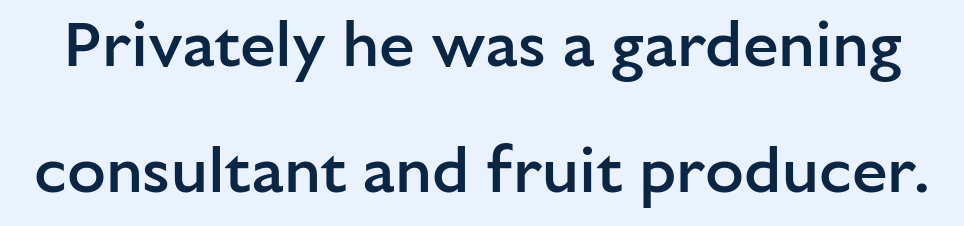
The face used here is rendered with its standard letterfit. A typesetter would label this face a sans. The line-height multiplier appears high, well above default. This is roman type, the default non-slanted kind. Each row of text sits above clean, open space.
